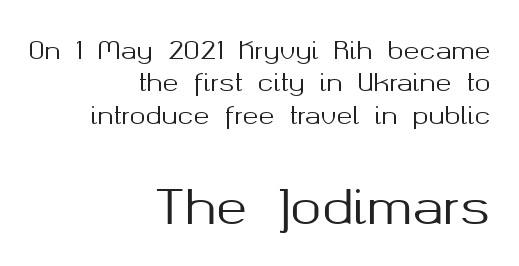
The image shows 47 px sans-serif type, upright; set right-aligned, normal line spacing (1.35x), normal letter spacing, not underlined; the second (bottom) block is 1.96x larger; medium stroke contrast and a medium x-height.
